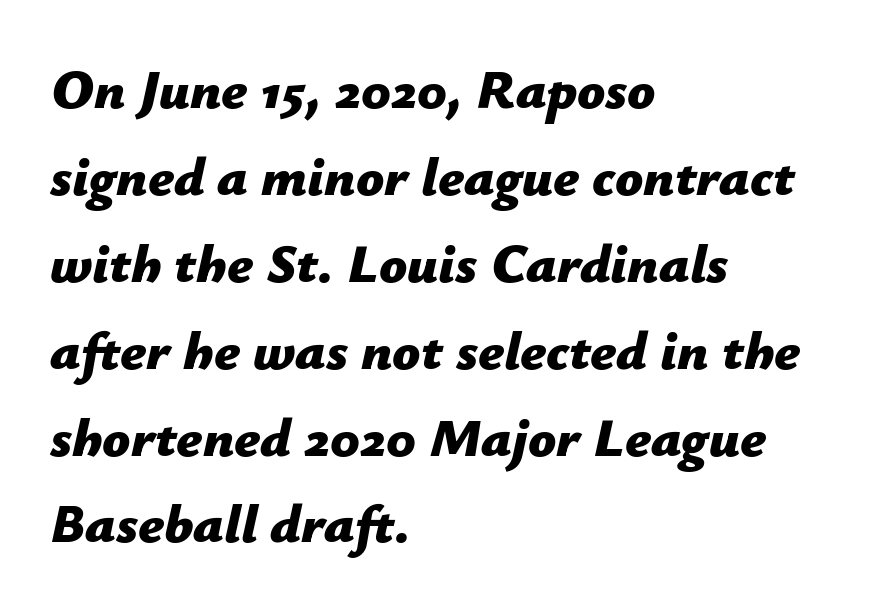
These lines were composed using italics. Notice how the passage keeps a crisp vertical edge on the left only. Just letters on the line, the space beneath them empty. The passage shown has conventional tracking throughout. The designer left line spacing at the default. The glyphs have the mass of a bold cut.
